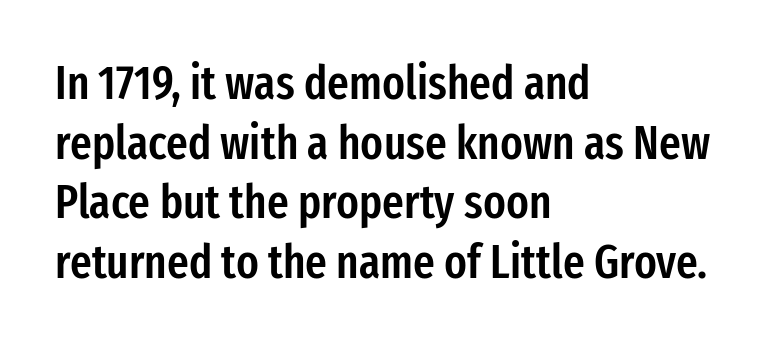
Q: Is the text bold? A: Semi-bold.
Q: Is the text italic (slanted)? A: No, it is upright.
Q: Is the typeface a serif or a sans-serif typeface? A: Sans-serif.
Q: Is the text underlined? A: No.
Q: How is the paragraph aligned? A: Left-aligned.
Q: Is the spacing between letters normal or unusually wide? A: Normal.
Q: Is the spacing between lines tight, normal or loose? A: Normal.
Q: Width (condensed, normal, or wide)? A: Condensed.
Q: Stroke contrast? A: Low.
Q: x-height? A: Medium.
Q: Monospaced? A: No.
